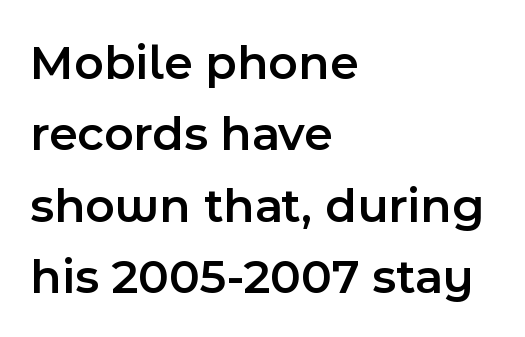
The image shows 50 px semibold sans-serif type, upright; set left-aligned, normal line spacing (1.43x), normal letter spacing, not underlined; a medium x-height.
